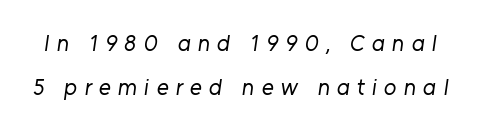
The image shows 23 px text type; set loose line spacing (1.9x), unusually wide letter spacing (+0.31 em), not underlined.
